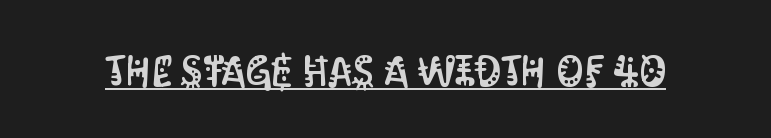
The glyphs are accompanied by a horizontal stroke just below them. The specimen reads as upright at a glance. This sample has the flowing, uneven cadence of proportional lettering. The letters sit at their default tracking, neither squeezed nor spread. The rendering shows plain stroke endings on the letterforms — a sans-serif design.
